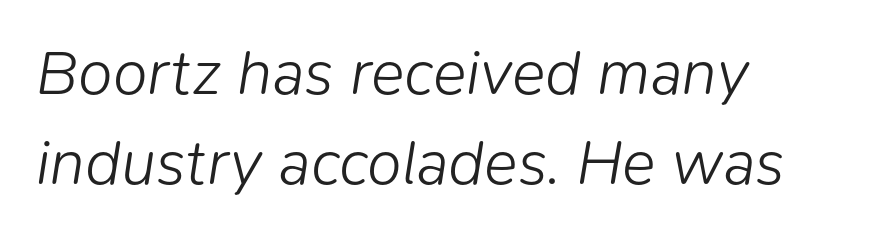
The face used here is rendered with its standard letterfit. Think of a printed novel: that variable character pitch is what you see here. Descender tails drop into unmarked territory. The face used here has a pronounced slope to its letters.
